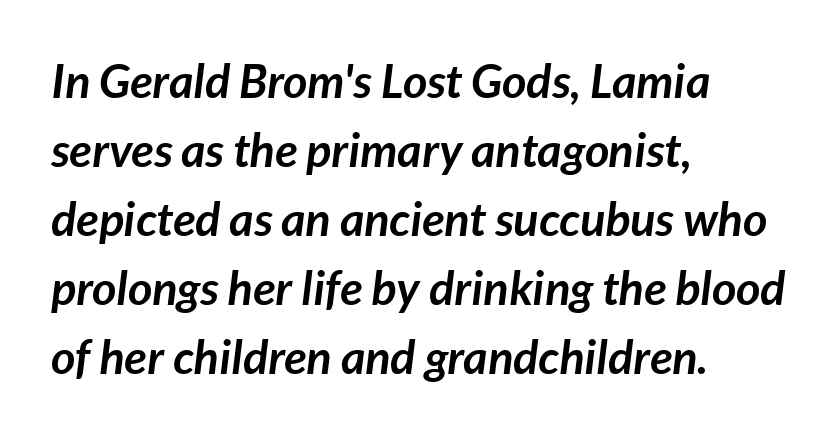
The image shows 47 px semibold type, italic (leaning right); set left-aligned, normal line spacing (1.47x), normal letter spacing, not underlined; low stroke contrast and a medium x-height.
